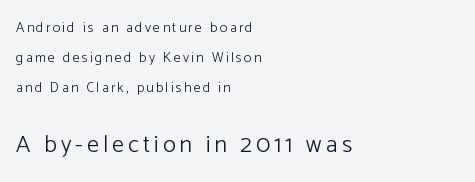
Q: Is the text bold? A: No.
Q: Is the text italic (slanted)? A: No, it is upright.
Q: Is the text underlined? A: No.
Q: How is the paragraph aligned? A: Left-aligned.
Q: Is the spacing between lines tight, normal or loose? A: Loose.
Q: Which block of text is set in a larger size, the first (top) or the second (bottom)? A: The second (bottom) one.
